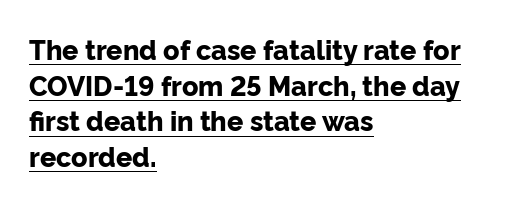
{"italic": "no", "bold": "yes", "underline": "yes", "align": "left", "line_spacing": "normal", "line_spacing_ratio": 1.32, "letter_spacing": "normal", "letter_spacing_em": 0.0, "glyph_px": 27}
